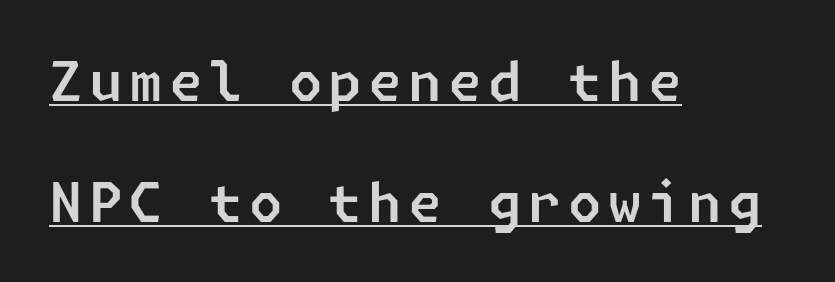
Q: Is the typeface a serif or a sans-serif typeface? A: Sans-serif.
Q: Is the text underlined? A: Yes.
Q: How is the paragraph aligned? A: Left-aligned.
Q: Is the spacing between lines tight, normal or loose? A: Loose.
Q: Width (condensed, normal, or wide)? A: Normal.
Q: Stroke contrast? A: Low.
Q: x-height? A: Medium.
